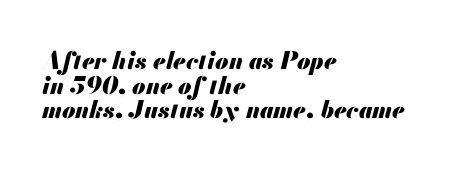
The rendering uses a bold face; every stroke is thick and dark. All the whitespace from short lines collects on the right. Closely set lines give the paragraph a compact silhouette. Rendered with sloped, italic letterforms. Descender tails drop into unmarked territory. Default kerning and tracking; the words read as compact shapes.
